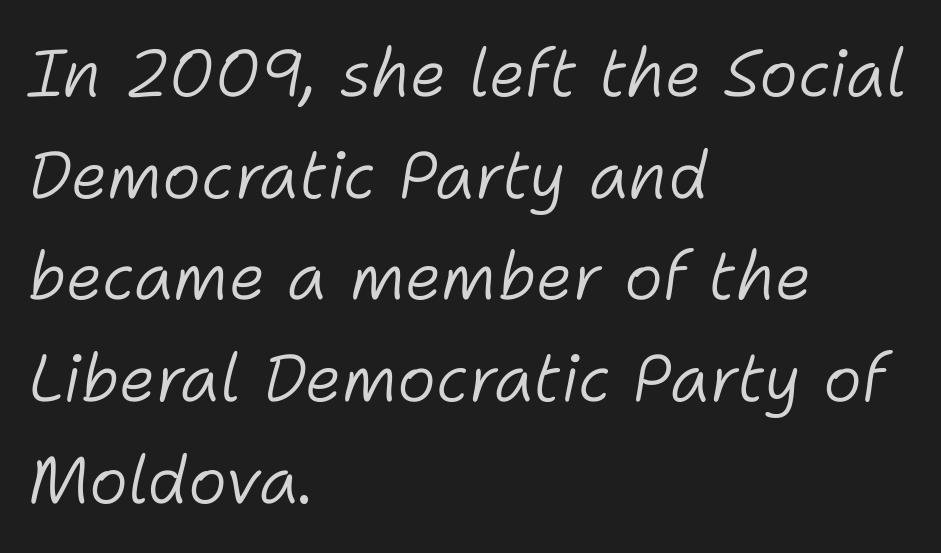
Q: Is the text bold? A: No.
Q: Is the text italic (slanted)? A: Yes, it leans right by about 11 degrees.
Q: Is the text underlined? A: No.
Q: How is the paragraph aligned? A: Left-aligned.
Q: Is the spacing between letters normal or unusually wide? A: Normal.
Q: Is the spacing between lines tight, normal or loose? A: Normal.
Q: Width (condensed, normal, or wide)? A: Normal.
Q: Stroke contrast? A: Low.
Q: x-height? A: Medium.
Q: Monospaced? A: No.
